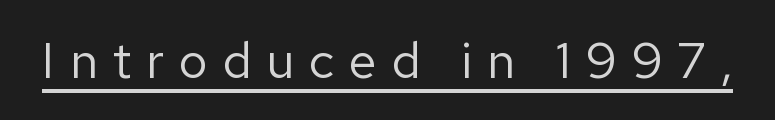
Q: Is the text bold? A: No.
Q: Is the text italic (slanted)? A: No, it is upright.
Q: Is the typeface a serif or a sans-serif typeface? A: Sans-serif.
Q: Is the text underlined? A: Yes.
Q: Is the spacing between letters normal or unusually wide? A: Unusually wide.
Q: Width (condensed, normal, or wide)? A: Normal.
Q: Stroke contrast? A: Low.
Q: x-height? A: Medium.
Q: Monospaced? A: No.
